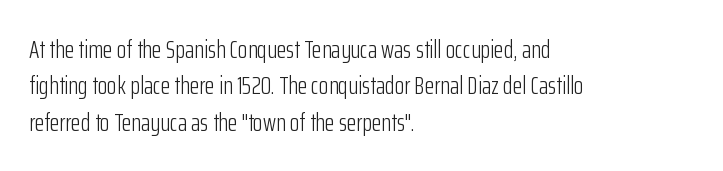
{"italic": "no", "bold": "no", "underline": "no", "align": "left", "line_spacing": "normal", "line_spacing_ratio": 1.46, "letter_spacing": "normal", "letter_spacing_em": 0.0, "glyph_px": 25}
